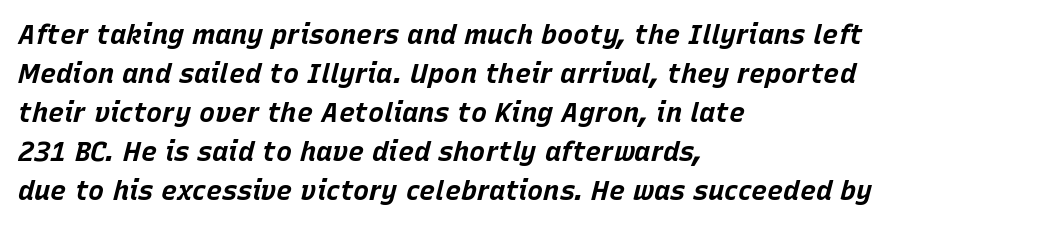
The letters sit at their default tracking, neither squeezed nor spread. Casual observation: everything's shoved over to the left. Weight: bold. Decoration check: the copy has no underline.
